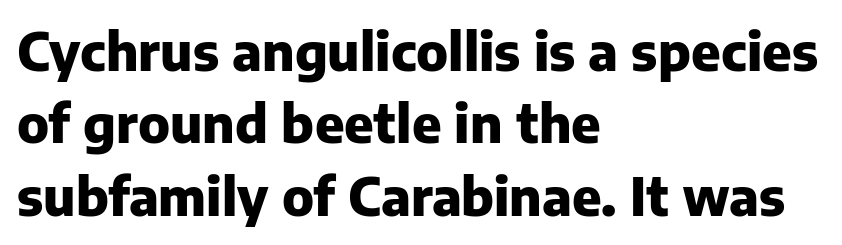
Q: Is the text bold? A: Yes.
Q: Is the text italic (slanted)? A: No, it is upright.
Q: Is the typeface a serif or a sans-serif typeface? A: Sans-serif.
Q: Is the text underlined? A: No.
Q: How is the paragraph aligned? A: Left-aligned.
Q: Is the spacing between letters normal or unusually wide? A: Normal.
Q: Is the spacing between lines tight, normal or loose? A: Normal.
Q: Width (condensed, normal, or wide)? A: Normal.
Q: Stroke contrast? A: Low.
Q: x-height? A: Medium.
Q: Monospaced? A: No.
